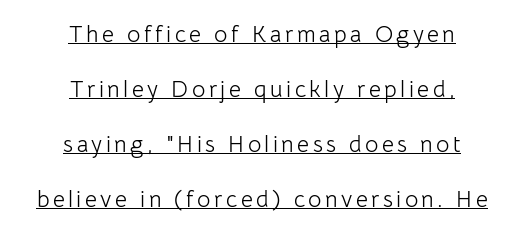
The image shows 23 px text type, upright; set centered, loose line spacing (2.39x), underlined.
